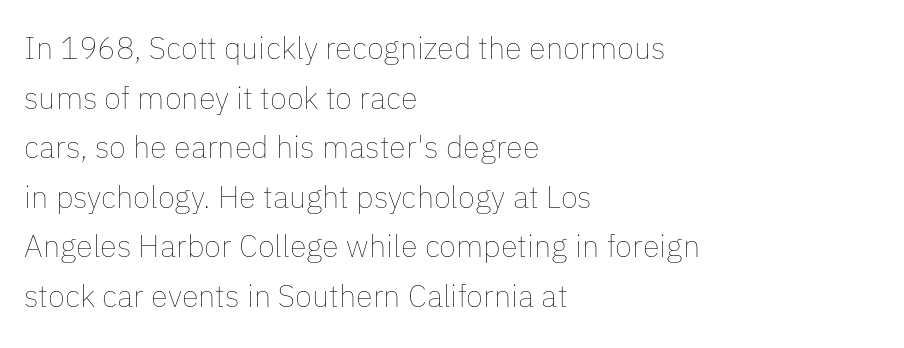
Q: Is the text bold? A: No.
Q: Is the text italic (slanted)? A: No, it is upright.
Q: Is the text underlined? A: No.
Q: How is the paragraph aligned? A: Left-aligned.
Q: Is the spacing between letters normal or unusually wide? A: Normal.
Q: Is the spacing between lines tight, normal or loose? A: Normal.
Q: Width (condensed, normal, or wide)? A: Normal.
Q: Stroke contrast? A: Low.
Q: x-height? A: Medium.
Q: Monospaced? A: No.
